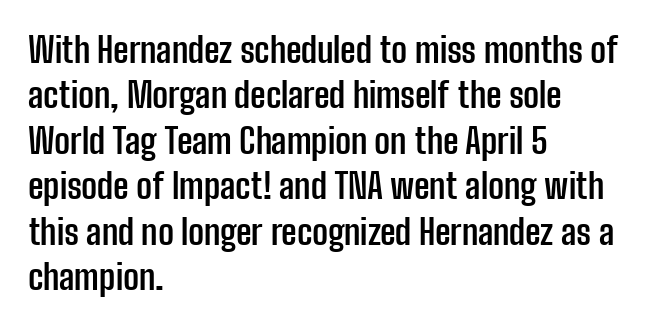
{"serif": "no", "italic": "no", "bold": "yes", "weight": "semibold", "width": "condensed", "stroke_contrast": "low", "x_height": "medium", "monospaced": "no", "underline": "no", "align": "left", "line_spacing": "normal", "line_spacing_ratio": 1.3, "letter_spacing": "normal", "letter_spacing_em": 0.0, "glyph_px": 35}
